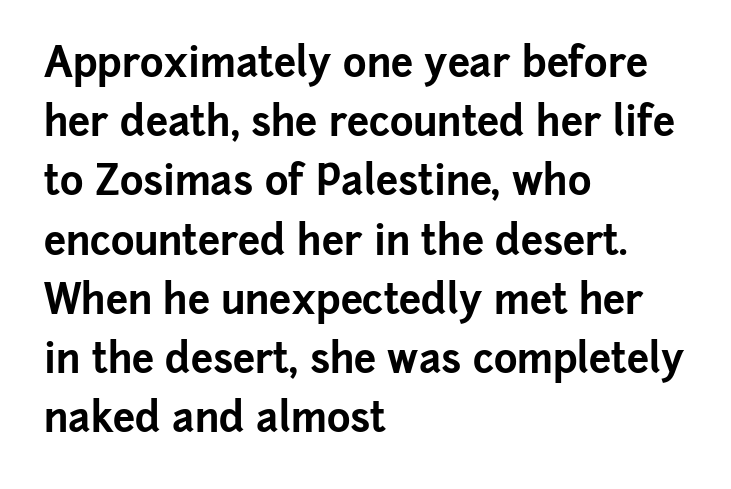
The image shows 40 px bold sans-serif type, upright; set left-aligned, normal line spacing (1.48x), normal letter spacing, not underlined; low stroke contrast and a medium x-height.
